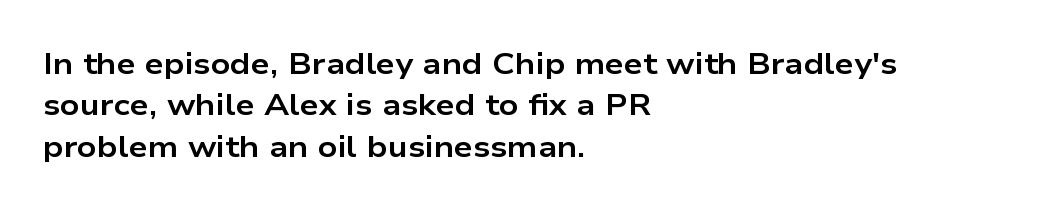
Q: Is the text bold? A: Yes.
Q: Is the text italic (slanted)? A: No, it is upright.
Q: Is the typeface a serif or a sans-serif typeface? A: Sans-serif.
Q: Is the text underlined? A: No.
Q: How is the paragraph aligned? A: Left-aligned.
Q: Is the spacing between letters normal or unusually wide? A: Normal.
Q: Is the spacing between lines tight, normal or loose? A: Normal.
Q: Width (condensed, normal, or wide)? A: Wide.
Q: Stroke contrast? A: Low.
Q: x-height? A: Medium.
Q: Monospaced? A: No.
